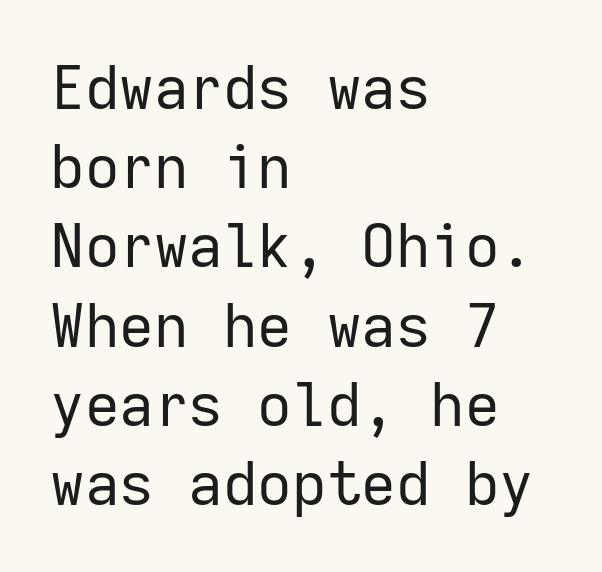
Q: Is the text bold? A: No.
Q: Is the text italic (slanted)? A: No, it is upright.
Q: Is the typeface a serif or a sans-serif typeface? A: Sans-serif.
Q: Is the text underlined? A: No.
Q: How is the paragraph aligned? A: Left-aligned.
Q: Is the spacing between letters normal or unusually wide? A: Normal.
Q: Is the spacing between lines tight, normal or loose? A: Normal.
Q: Width (condensed, normal, or wide)? A: Normal.
Q: Stroke contrast? A: Low.
Q: x-height? A: Medium.
Q: Monospaced? A: Yes.
